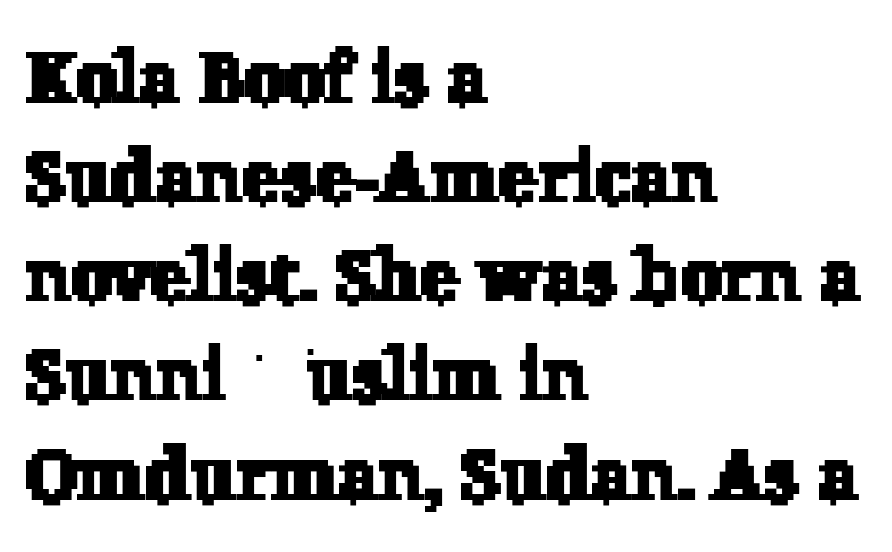
Q: Is the typeface a serif or a sans-serif typeface? A: Serif.
Q: Is the text underlined? A: No.
Q: How is the paragraph aligned? A: Left-aligned.
Q: Is the spacing between letters normal or unusually wide? A: Normal.
Q: Is the spacing between lines tight, normal or loose? A: Normal.
Q: Width (condensed, normal, or wide)? A: Normal.
Q: Stroke contrast? A: Low.
Q: x-height? A: Medium.
Q: Monospaced? A: No.
